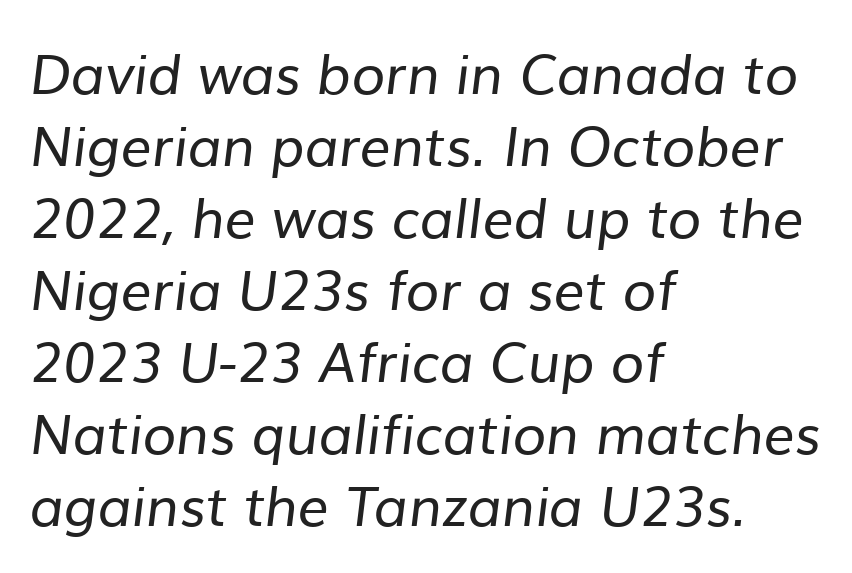
Q: Is the text bold? A: No.
Q: Is the typeface a serif or a sans-serif typeface? A: Sans-serif.
Q: Is the text underlined? A: No.
Q: How is the paragraph aligned? A: Left-aligned.
Q: Is the spacing between letters normal or unusually wide? A: Normal.
Q: Is the spacing between lines tight, normal or loose? A: Normal.
Q: Width (condensed, normal, or wide)? A: Normal.
Q: Stroke contrast? A: Low.
Q: x-height? A: Medium.
Q: Monospaced? A: No.
